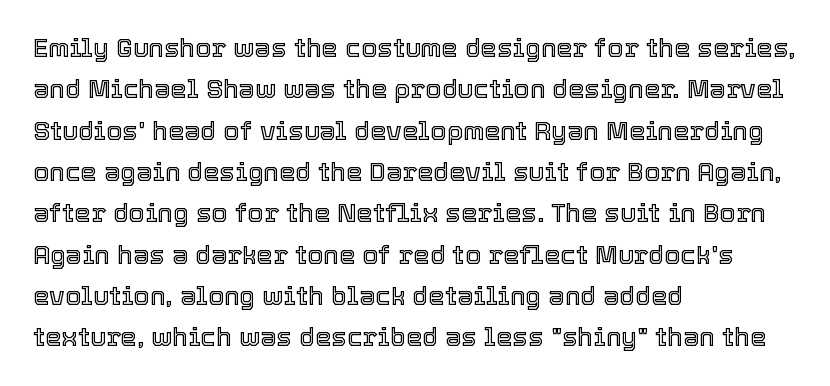
Q: Is the text italic (slanted)? A: No, it is upright.
Q: Is the text underlined? A: No.
Q: How is the paragraph aligned? A: Left-aligned.
Q: Is the spacing between letters normal or unusually wide? A: Normal.
Q: Is the spacing between lines tight, normal or loose? A: Normal.
